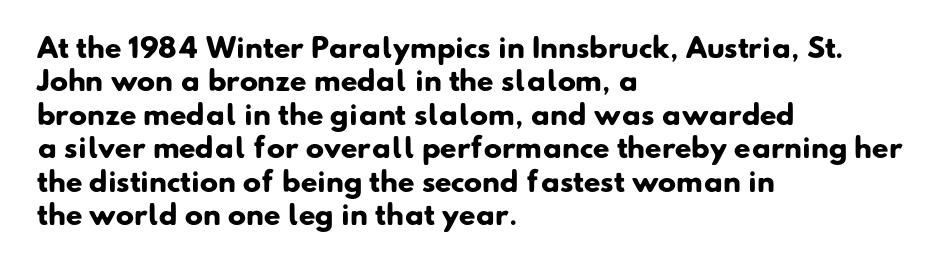
Q: Is the text bold? A: Yes.
Q: Is the text underlined? A: No.
Q: How is the paragraph aligned? A: Left-aligned.
Q: Is the spacing between letters normal or unusually wide? A: Normal.
